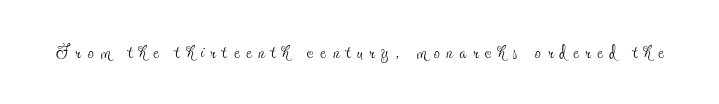
{"bold": "no", "underline": "no", "letter_spacing": "wide", "letter_spacing_em": 0.27, "glyph_px": 25}
